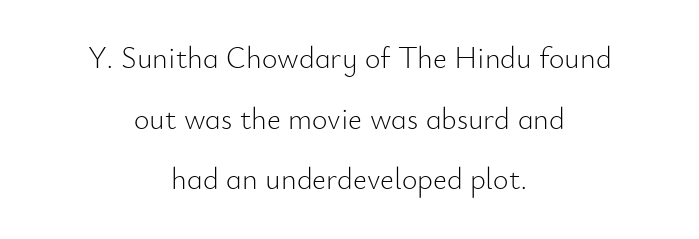
The image shows 30 px light sans-serif type, upright; set centered, loose line spacing (2.02x), normal letter spacing, not underlined; low stroke contrast and a small x-height.
